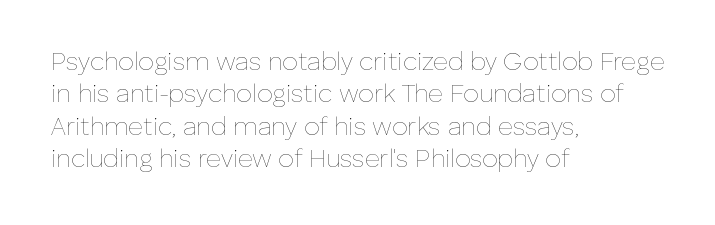
Q: Is the text bold? A: No.
Q: Is the text italic (slanted)? A: No, it is upright.
Q: Is the text underlined? A: No.
Q: How is the paragraph aligned? A: Left-aligned.
Q: Is the spacing between letters normal or unusually wide? A: Normal.
Q: Is the spacing between lines tight, normal or loose? A: Normal.
